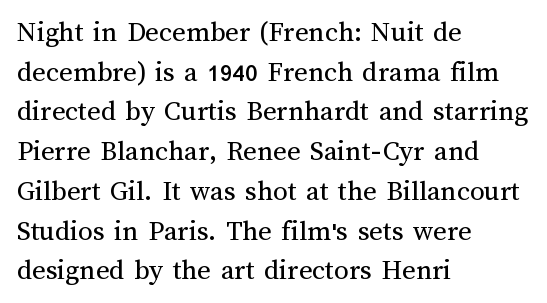
{"italic": "no", "bold": "no", "weight": "regular", "width": "normal", "stroke_contrast": "medium", "x_height": "medium", "monospaced": "no", "underline": "no", "align": "left", "line_spacing": "normal", "line_spacing_ratio": 1.37, "letter_spacing": "normal", "letter_spacing_em": 0.0, "glyph_px": 29}
